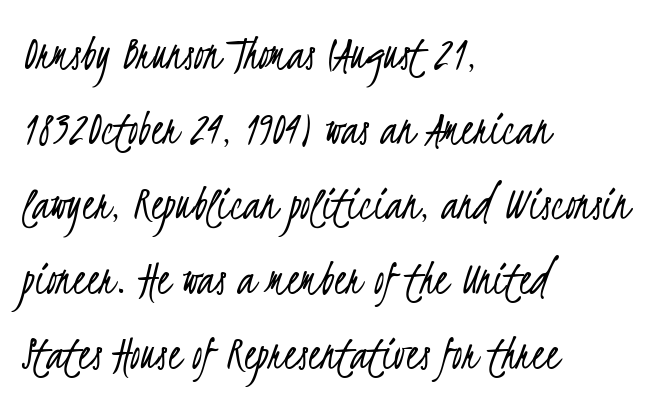
The image shows 51 px light, condensed sans-serif type; set left-aligned, normal line spacing (1.47x), normal letter spacing, not underlined; low stroke contrast and a small x-height.
